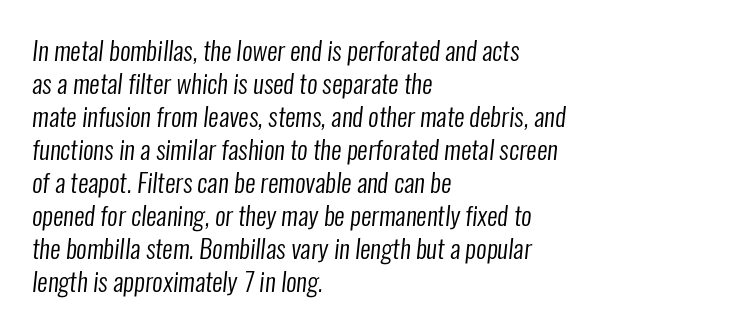
Q: Is the text bold? A: No.
Q: Is the text underlined? A: No.
Q: How is the paragraph aligned? A: Left-aligned.
Q: Is the spacing between letters normal or unusually wide? A: Normal.
Q: Is the spacing between lines tight, normal or loose? A: Normal.
